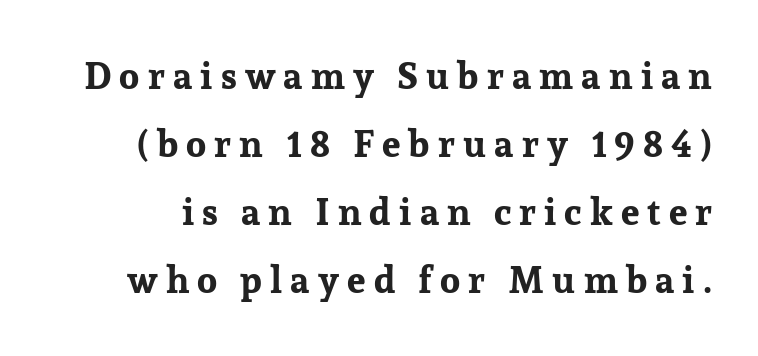
The image shows 37 px bold serif type, upright; set line spacing 1.84x, unusually wide letter spacing (+0.22 em), not underlined; low stroke contrast and a medium x-height.
